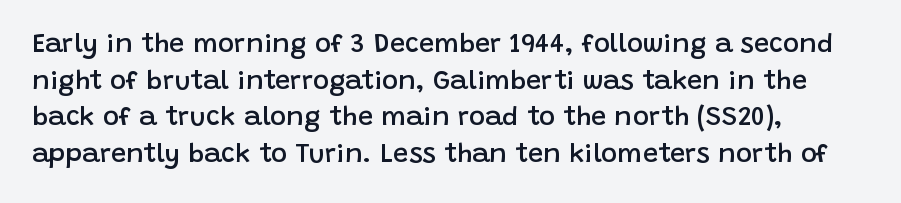
The image shows 27 px text type, upright; set left-aligned, normal line spacing (1.36x), normal letter spacing, not underlined.
